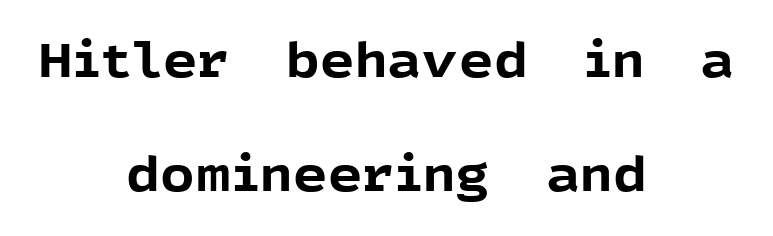
Q: Is the text bold? A: Yes.
Q: Is the text italic (slanted)? A: No, it is upright.
Q: Is the typeface a serif or a sans-serif typeface? A: Sans-serif.
Q: Is the text underlined? A: No.
Q: How is the paragraph aligned? A: Centered.
Q: Is the spacing between letters normal or unusually wide? A: Normal.
Q: Is the spacing between lines tight, normal or loose? A: Loose.
Q: Width (condensed, normal, or wide)? A: Normal.
Q: x-height? A: Medium.
Q: Monospaced? A: No.
